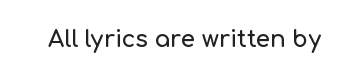
{"italic": "no", "underline": "no", "letter_spacing": "normal", "letter_spacing_em": 0.0, "glyph_px": 23}
